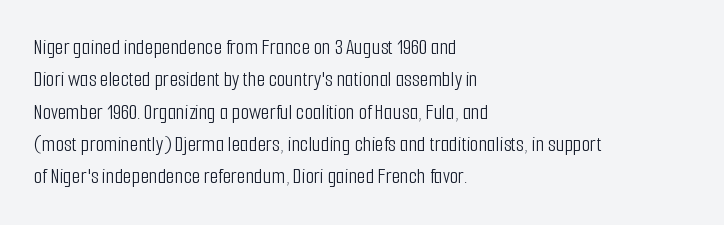
The image shows 22 px text type, upright; set left-aligned, normal line spacing (1.47x), normal letter spacing, not underlined.
